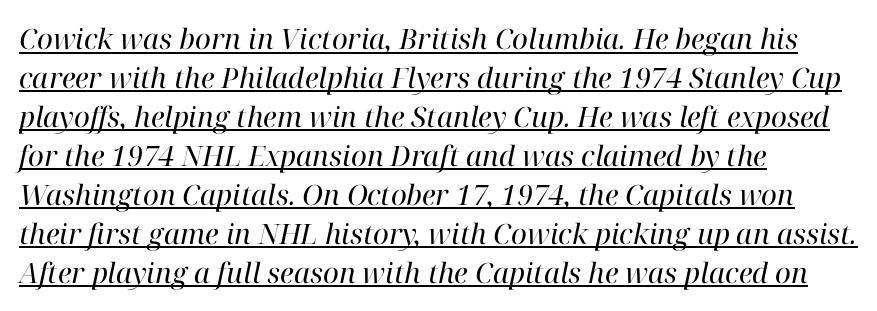
{"serif": "yes", "italic": "yes", "lean": "right", "slant_degrees": 12, "bold": "no", "weight": "regular", "width": "normal", "stroke_contrast": "high", "x_height": "medium", "monospaced": "no", "underline": "yes", "align": "left", "line_spacing": "normal", "line_spacing_ratio": 1.39, "letter_spacing": "normal", "letter_spacing_em": 0.0, "glyph_px": 28}
